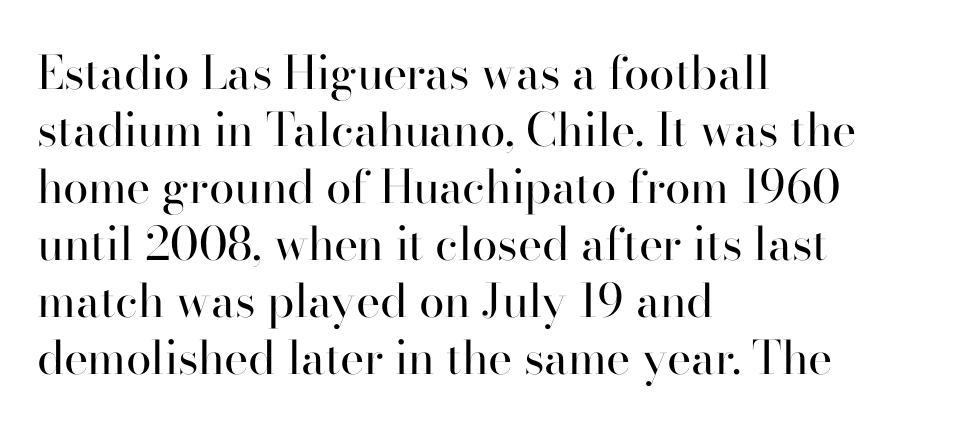
{"serif": "yes", "italic": "no", "bold": "no", "weight": "regular", "width": "normal", "stroke_contrast": "high", "x_height": "small", "monospaced": "no", "underline": "no", "align": "left", "line_spacing_ratio": 1.24, "letter_spacing": "normal", "letter_spacing_em": 0.0, "glyph_px": 46}
